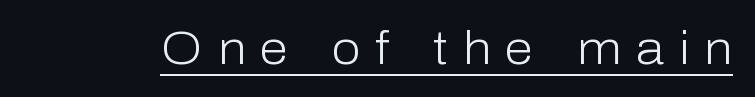
The image shows 46 px light sans-serif type, upright; set unusually wide letter spacing (+0.33 em), underlined; low stroke contrast and a medium x-height.
